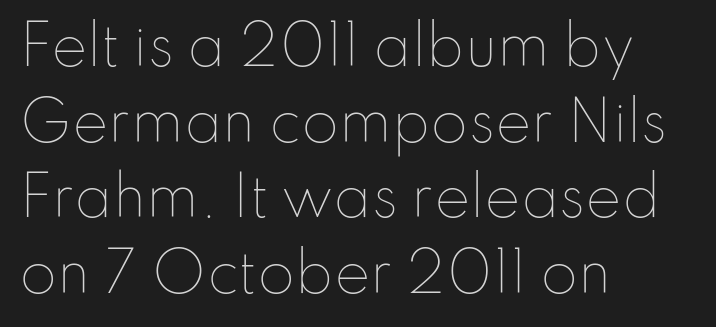
{"italic": "no", "bold": "no", "weight": "thin", "width": "normal", "stroke_contrast": "low", "x_height": "small", "monospaced": "no", "underline": "no", "align": "left", "line_spacing": "normal", "line_spacing_ratio": 1.4, "letter_spacing": "normal", "letter_spacing_em": 0.0, "glyph_px": 54}
